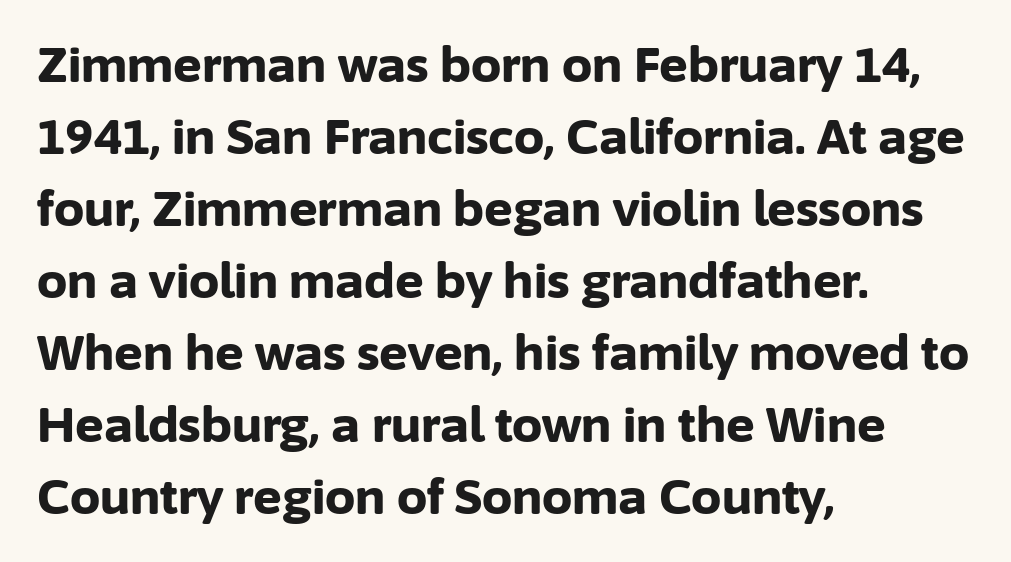
Q: Is the text bold? A: Yes.
Q: Is the text italic (slanted)? A: No, it is upright.
Q: Is the typeface a serif or a sans-serif typeface? A: Sans-serif.
Q: Is the text underlined? A: No.
Q: How is the paragraph aligned? A: Left-aligned.
Q: Is the spacing between letters normal or unusually wide? A: Normal.
Q: Is the spacing between lines tight, normal or loose? A: Normal.
Q: Width (condensed, normal, or wide)? A: Normal.
Q: Stroke contrast? A: Low.
Q: x-height? A: Medium.
Q: Monospaced? A: No.
